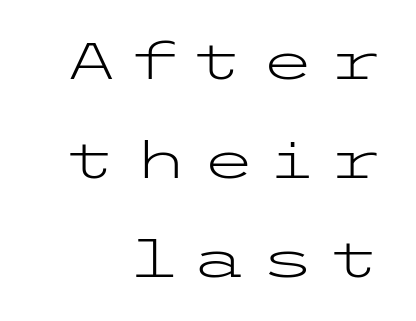
{"serif": "no", "italic": "no", "bold": "no", "weight": "light", "width": "wide", "stroke_contrast": "low", "x_height": "medium", "underline": "no", "align": "right", "line_spacing": "loose", "line_spacing_ratio": 1.98, "letter_spacing": "wide", "letter_spacing_em": 0.27, "glyph_px": 50}
